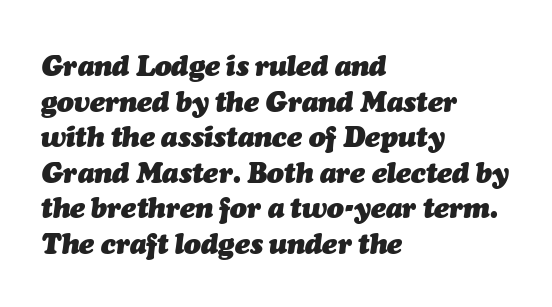
The image shows 28 px heavy type, italic (leaning right); set left-aligned, normal line spacing (1.27x), normal letter spacing, not underlined; medium stroke contrast and a medium x-height.
